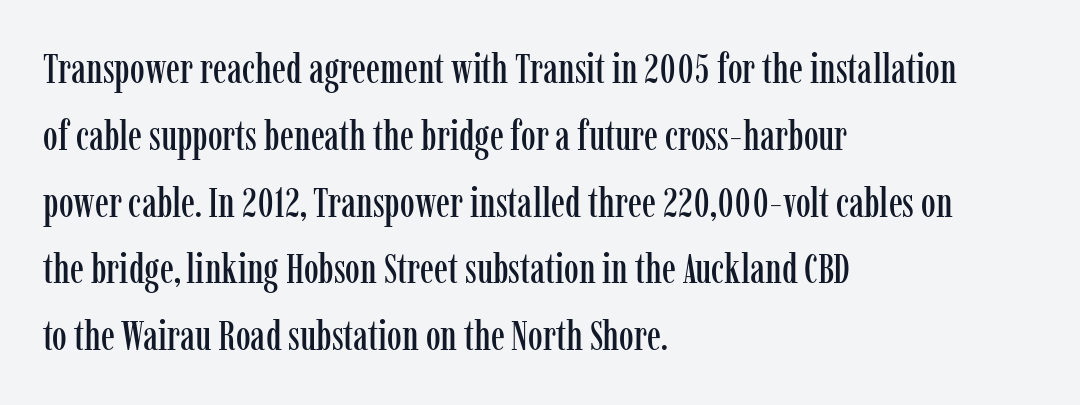
{"serif": "yes", "italic": "no", "width": "condensed", "stroke_contrast": "low", "x_height": "medium", "monospaced": "no", "underline": "no", "align": "left", "line_spacing": "normal", "line_spacing_ratio": 1.59, "letter_spacing": "normal", "letter_spacing_em": 0.0, "glyph_px": 42}
